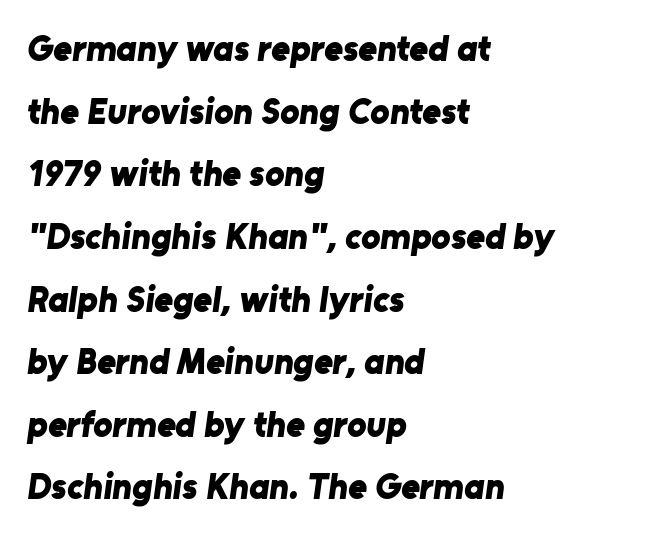
Glance below the letters and you will spot only blank space. The face used here is rendered with its standard letterfit. Font category for this specimen: sans-serif. How heavy is the stroke? Heavy — this is a bold. The text block is weighted toward the left margin, trailing off unevenly rightward.
